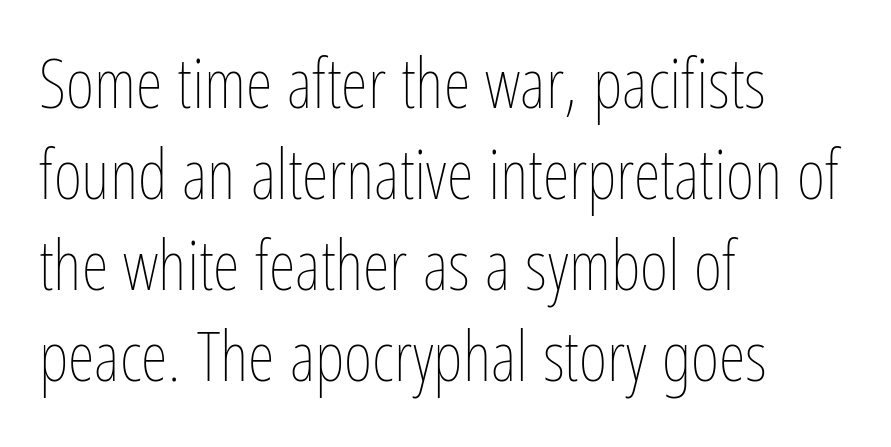
{"italic": "no", "bold": "no", "weight": "thin", "width": "condensed", "stroke_contrast": "low", "x_height": "medium", "monospaced": "no", "underline": "no", "align": "left", "line_spacing": "normal", "line_spacing_ratio": 1.32, "letter_spacing": "normal", "letter_spacing_em": 0.0, "glyph_px": 69}
